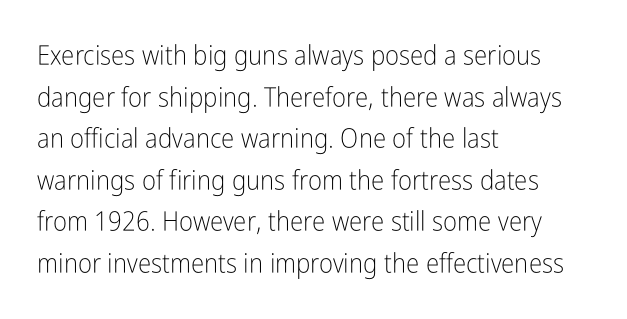
This sample uses an upright cut, with every glyph sitting square on the baseline. Lines of text with bare space underneath. The setting favours the left margin, as ordinary paragraphs usually do. Leading: standard. The typesetting does not lean heavy: it is not bold. You could call the tracking neutral — neither tight nor loose.
